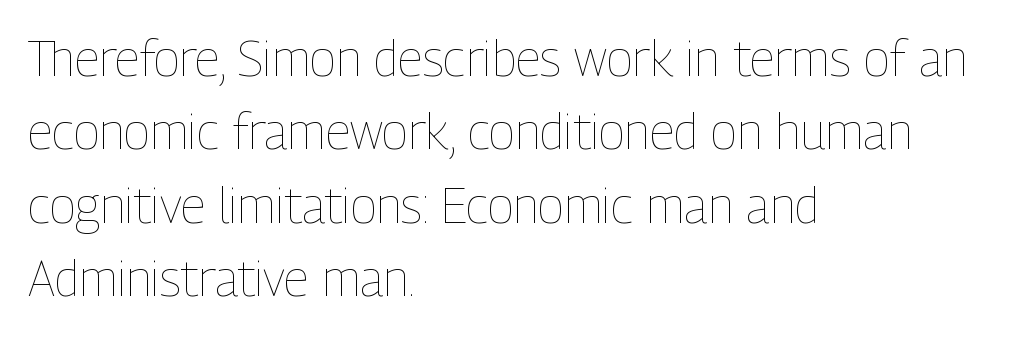
The image shows 49 px thin, condensed type, upright; set left-aligned, normal line spacing (1.5x), normal letter spacing, not underlined; low stroke contrast and a medium x-height.
